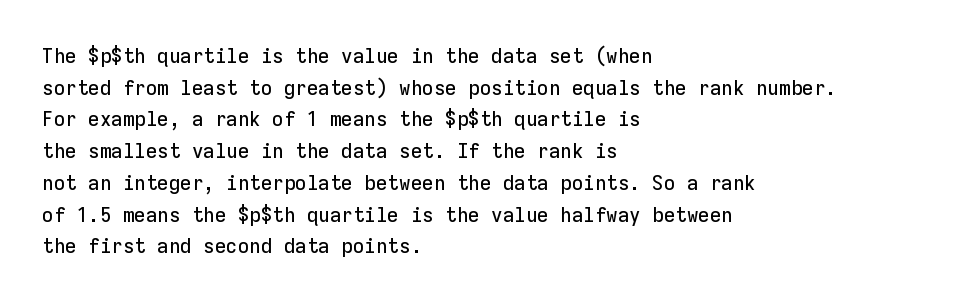
Has an underline been added? It has not. Do the letters lean? They stand straight. Notice how descenders clear the ascenders below comfortably — that's standard leading. The line texture is even and compact thanks to regular tracking.
